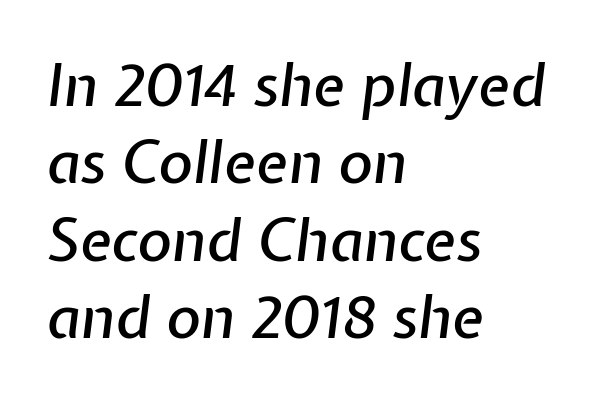
Layout note: lines flush left. The space between consecutive lines is moderate. Characters follow at the spacing the type designer built in. There's an unmistakable incline to the writing here.
